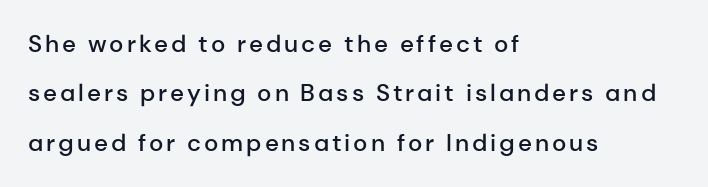
{"italic": "no", "bold": "semi", "underline": "no", "align": "left", "line_spacing": "loose", "line_spacing_ratio": 2.06, "glyph_px": 24}
